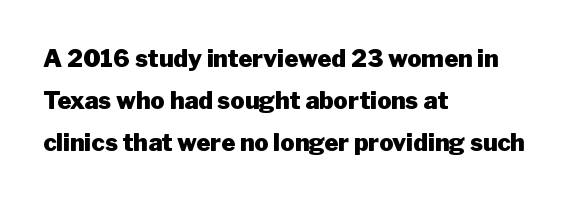
{"italic": "no", "bold": "yes", "underline": "no", "align": "left", "line_spacing_ratio": 1.75, "letter_spacing": "normal", "letter_spacing_em": 0.0, "glyph_px": 24}
